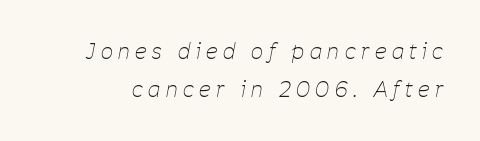
The image shows 21 px text type, italic (leaning right); set line spacing 1.83x, unusually wide letter spacing (+0.27 em), not underlined.
